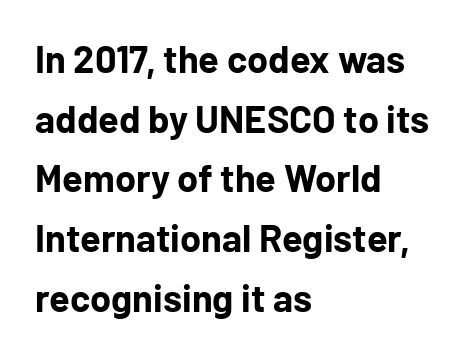
{"serif": "no", "italic": "no", "bold": "yes", "weight": "bold", "width": "normal", "stroke_contrast": "low", "x_height": "medium", "monospaced": "no", "underline": "no", "align": "left", "line_spacing": "normal", "line_spacing_ratio": 1.57, "letter_spacing": "normal", "letter_spacing_em": 0.0, "glyph_px": 38}
